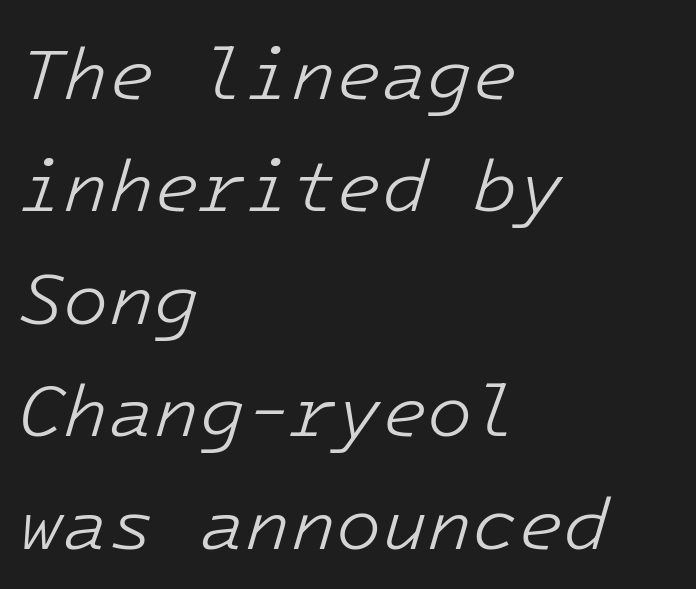
The image shows 74 px light type, italic (leaning right), monospaced; set left-aligned, normal line spacing (1.52x), normal letter spacing, not underlined; low stroke contrast and a medium x-height.
